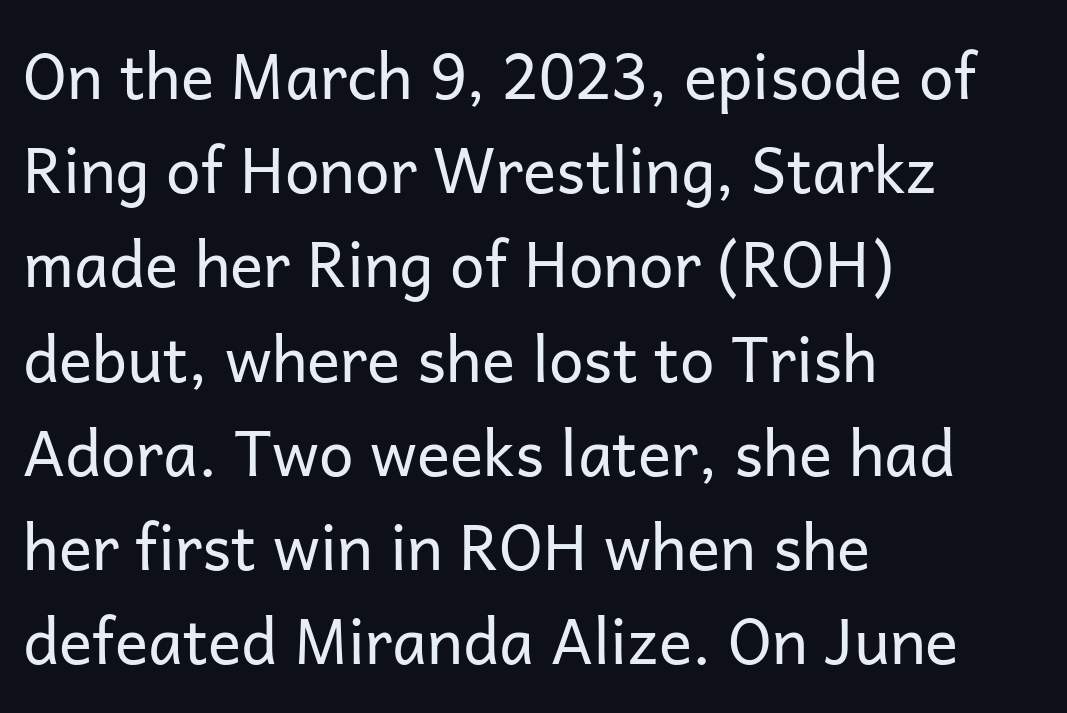
{"serif": "no", "italic": "no", "bold": "no", "weight": "regular", "width": "normal", "stroke_contrast": "low", "x_height": "medium", "monospaced": "no", "underline": "no", "align": "left", "line_spacing": "normal", "line_spacing_ratio": 1.52, "letter_spacing": "normal", "letter_spacing_em": 0.0, "glyph_px": 62}
